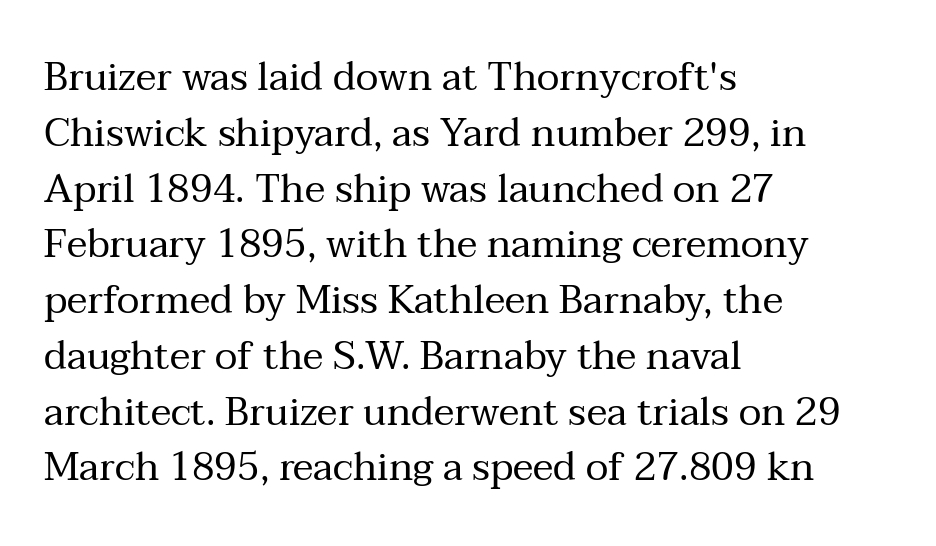
{"serif": "yes", "italic": "no", "bold": "no", "weight": "regular", "width": "normal", "stroke_contrast": "medium", "x_height": "medium", "monospaced": "no", "underline": "no", "align": "left", "line_spacing": "normal", "line_spacing_ratio": 1.43, "letter_spacing": "normal", "letter_spacing_em": 0.0, "glyph_px": 39}
